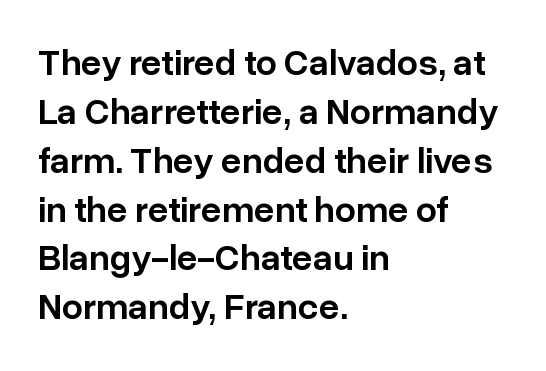
This is roman type, the default non-slanted kind. Horizontal bands of white between lines are of average thickness. What kind of face is this? One without serifs — a sans. Is the type bold? Partly — it's a semibold, heavier than regular but not fully bold.
